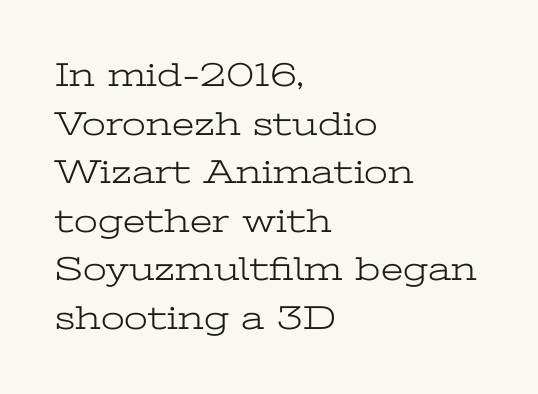
The image shows 34 px light, wide serif type, upright; set left-aligned, normal line spacing (1.43x), normal letter spacing, not underlined; low stroke contrast and a medium x-height.
